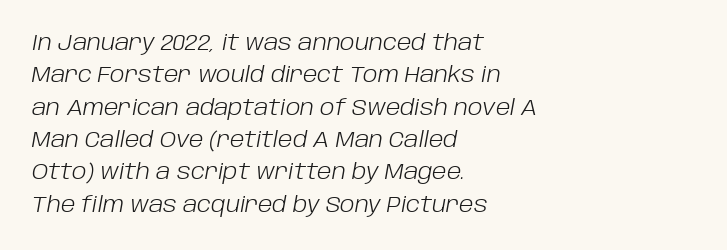
The leading is moderate, giving the passage an even texture. The letters are slanted; this is an italic face. Each line starts at the same left margin while the right side varies. The words here are not underlined. Compared with typical body copy, the letter spacing here is the same. Stems and bowls with no extra thickness — not bold.
